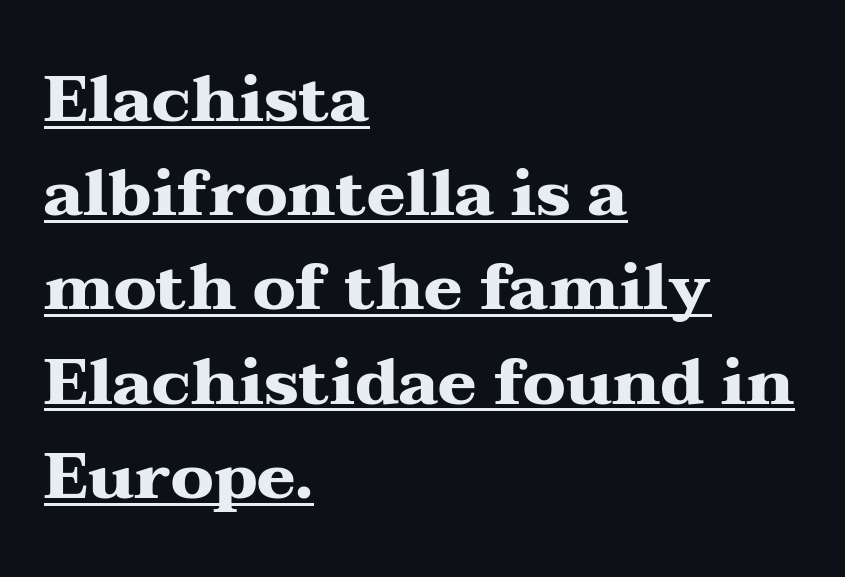
{"serif": "yes", "italic": "no", "bold": "yes", "weight": "heavy", "width": "wide", "stroke_contrast": "medium", "x_height": "medium", "monospaced": "no", "underline": "yes", "align": "left", "line_spacing": "normal", "line_spacing_ratio": 1.45, "letter_spacing": "normal", "letter_spacing_em": 0.0, "glyph_px": 65}
